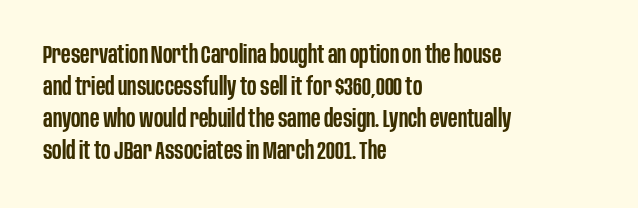
{"italic": "no", "bold": "semi", "underline": "no", "align": "left", "line_spacing": "normal", "line_spacing_ratio": 1.33, "letter_spacing": "normal", "letter_spacing_em": 0.0, "glyph_px": 24}
